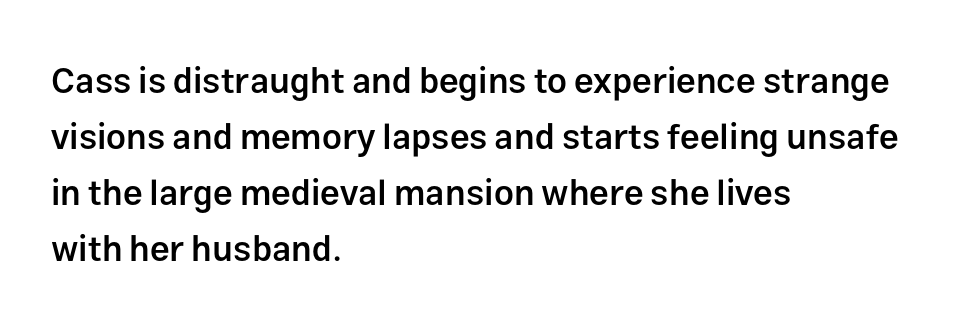
{"serif": "no", "italic": "no", "bold": "semi", "weight": "semibold", "width": "normal", "stroke_contrast": "low", "x_height": "medium", "monospaced": "no", "underline": "no", "align": "left", "line_spacing": "normal", "line_spacing_ratio": 1.6, "letter_spacing": "normal", "letter_spacing_em": 0.0, "glyph_px": 35}
